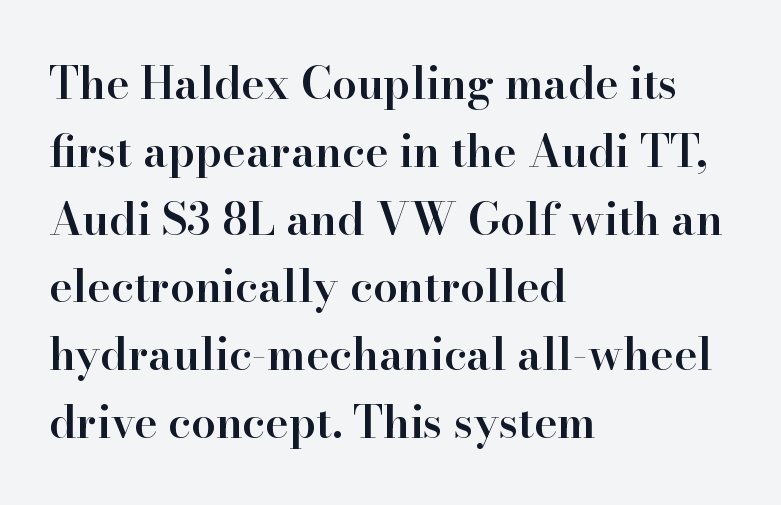
Emphasis by weight is partial: semibold. Horizontally, the lines are justified to the leading edge only. Underlining? Definitely not there. Note the varied advance widths — an 'i' is clearly narrower than an 'm'. Reading down the column, the eye jumps a familiar distance to each next line.
